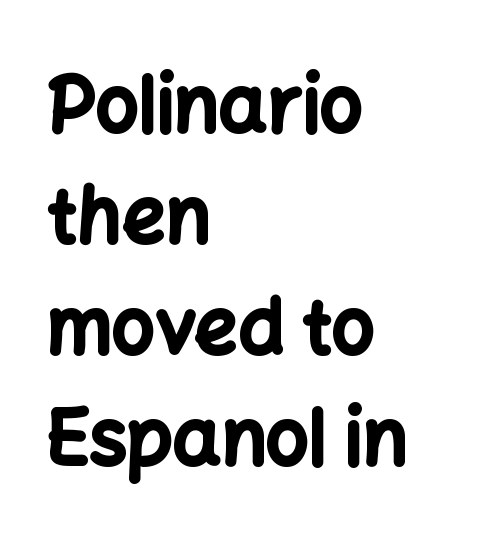
Thick stems and heavy bowls — unmistakably bold. Regarding serifs, this sample does without them. Is this a fixed-width face? No — the glyphs have proportional, varying widths. Successive baselines arrive at the customary interval.
